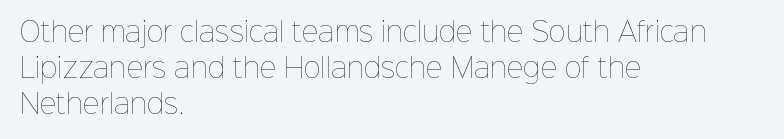
The image shows 26 px text type, upright; set left-aligned, normal line spacing (1.38x), normal letter spacing, not underlined.
